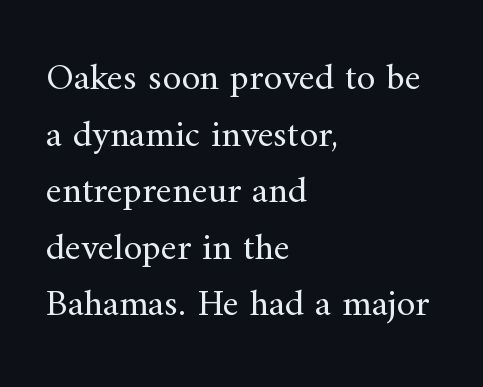
Q: Is the text bold? A: No.
Q: Is the text italic (slanted)? A: No, it is upright.
Q: Is the typeface a serif or a sans-serif typeface? A: Serif.
Q: Is the text underlined? A: No.
Q: How is the paragraph aligned? A: Left-aligned.
Q: Is the spacing between letters normal or unusually wide? A: Normal.
Q: Is the spacing between lines tight, normal or loose? A: Normal.
Q: Width (condensed, normal, or wide)? A: Normal.
Q: Stroke contrast? A: Medium.
Q: x-height? A: Small.
Q: Monospaced? A: No.
